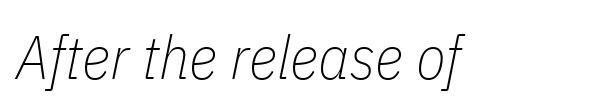
Q: Is the text bold? A: No.
Q: Is the text italic (slanted)? A: Yes, it leans right by about 11 degrees.
Q: Is the text underlined? A: No.
Q: Is the spacing between letters normal or unusually wide? A: Normal.
Q: Width (condensed, normal, or wide)? A: Condensed.
Q: Stroke contrast? A: Low.
Q: x-height? A: Medium.
Q: Monospaced? A: No.
